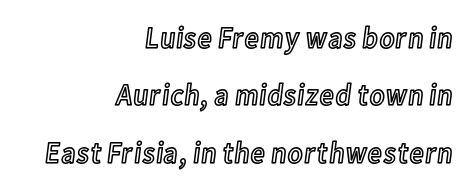
Q: Is the text italic (slanted)? A: Yes.
Q: Is the text underlined? A: No.
Q: How is the paragraph aligned? A: Right-aligned.
Q: Is the spacing between letters normal or unusually wide? A: Normal.
Q: Width (condensed, normal, or wide)? A: Condensed.
Q: x-height? A: Medium.
Q: Monospaced? A: No.
